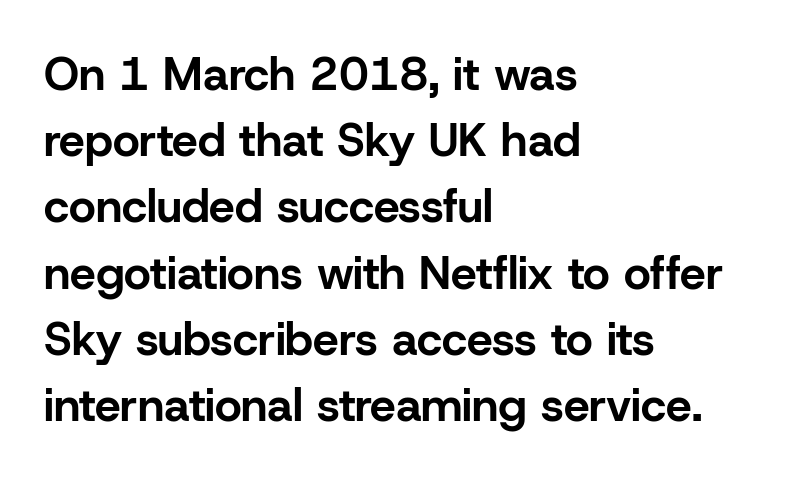
Glyph-to-glyph distance matches everyday printed text. Nobody drew a line under any word here. The designer left line spacing at the default. Teacher's note: observe the even left margin — that is flush-left alignment.
